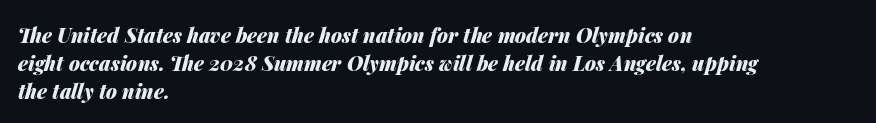
Q: Is the text bold? A: Yes.
Q: Is the text italic (slanted)? A: Yes, it leans right by about 14 degrees.
Q: Is the text underlined? A: No.
Q: How is the paragraph aligned? A: Left-aligned.
Q: Is the spacing between letters normal or unusually wide? A: Normal.
Q: Is the spacing between lines tight, normal or loose? A: Normal.
